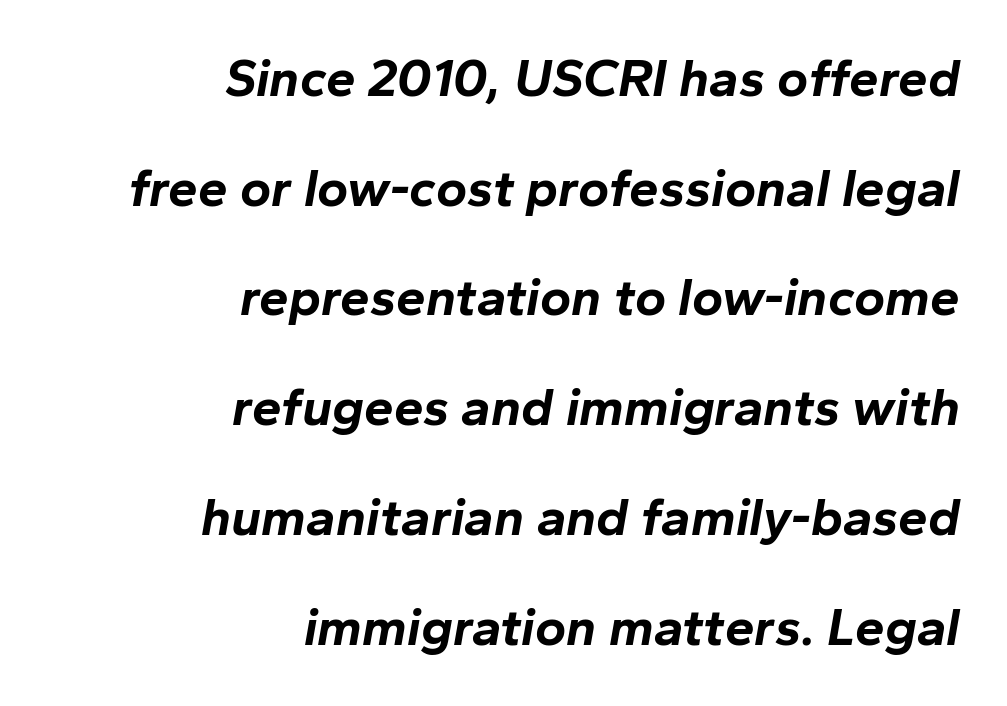
{"italic": "yes", "lean": "right", "slant_degrees": 10, "bold": "yes", "weight": "bold", "width": "normal", "stroke_contrast": "low", "x_height": "medium", "monospaced": "no", "underline": "no", "align": "right", "line_spacing": "loose", "line_spacing_ratio": 2.07, "letter_spacing": "normal", "letter_spacing_em": 0.0, "glyph_px": 53}
